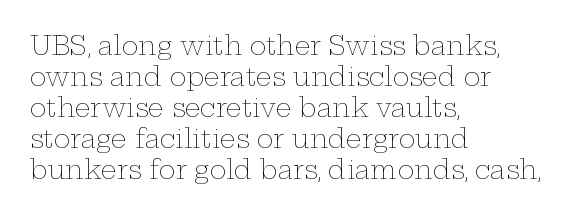
{"italic": "no", "bold": "no", "underline": "no", "align": "left", "line_spacing_ratio": 1.24, "letter_spacing": "normal", "letter_spacing_em": 0.0, "glyph_px": 25}
